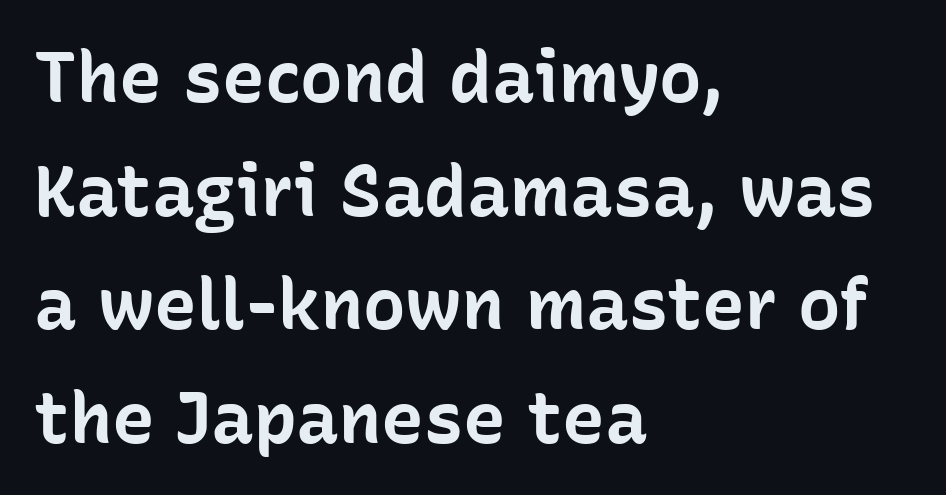
Q: Is the text bold? A: Yes.
Q: Is the text italic (slanted)? A: No, it is upright.
Q: Is the typeface a serif or a sans-serif typeface? A: Sans-serif.
Q: Is the text underlined? A: No.
Q: How is the paragraph aligned? A: Left-aligned.
Q: Is the spacing between letters normal or unusually wide? A: Normal.
Q: Is the spacing between lines tight, normal or loose? A: Normal.
Q: Width (condensed, normal, or wide)? A: Normal.
Q: Stroke contrast? A: Low.
Q: x-height? A: Medium.
Q: Monospaced? A: No.
